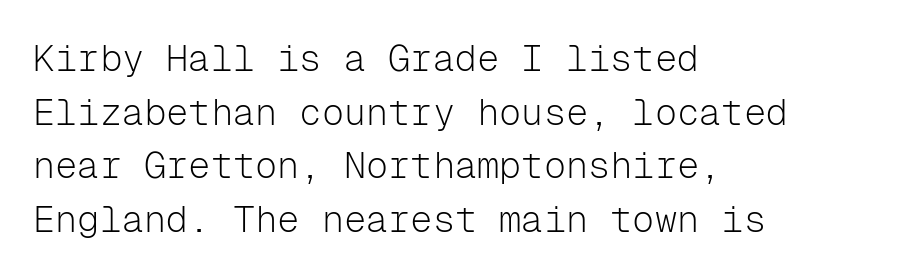
{"serif": "no", "italic": "no", "bold": "no", "weight": "light", "width": "normal", "stroke_contrast": "low", "x_height": "medium", "monospaced": "yes", "underline": "no", "align": "left", "line_spacing": "normal", "line_spacing_ratio": 1.45, "letter_spacing": "normal", "letter_spacing_em": 0.0, "glyph_px": 37}
